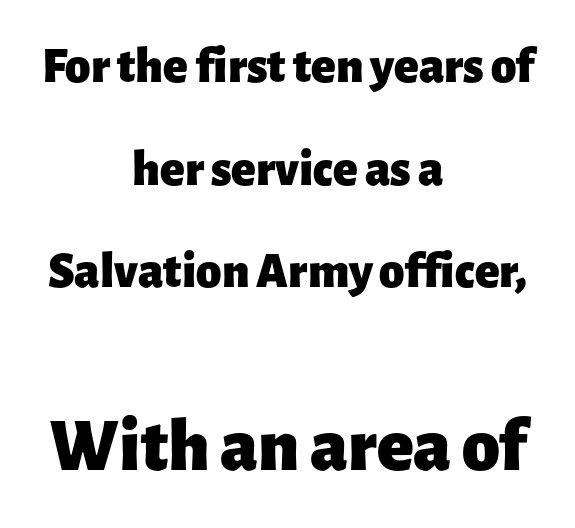
{"serif": "no", "italic": "no", "bold": "yes", "weight": "heavy", "width": "normal", "stroke_contrast": "low", "x_height": "medium", "monospaced": "no", "underline": "no", "align": "center", "line_spacing": "loose", "line_spacing_ratio": 2.01, "letter_spacing": "normal", "letter_spacing_em": 0.0, "larger_block": "second", "size_ratio": 1.49, "glyph_px": 76}
